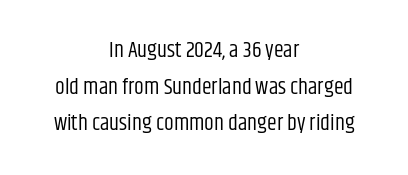
Q: Is the text bold? A: No.
Q: Is the text italic (slanted)? A: No, it is upright.
Q: Is the text underlined? A: No.
Q: How is the paragraph aligned? A: Centered.
Q: Is the spacing between letters normal or unusually wide? A: Normal.
Q: Is the spacing between lines tight, normal or loose? A: Normal.
